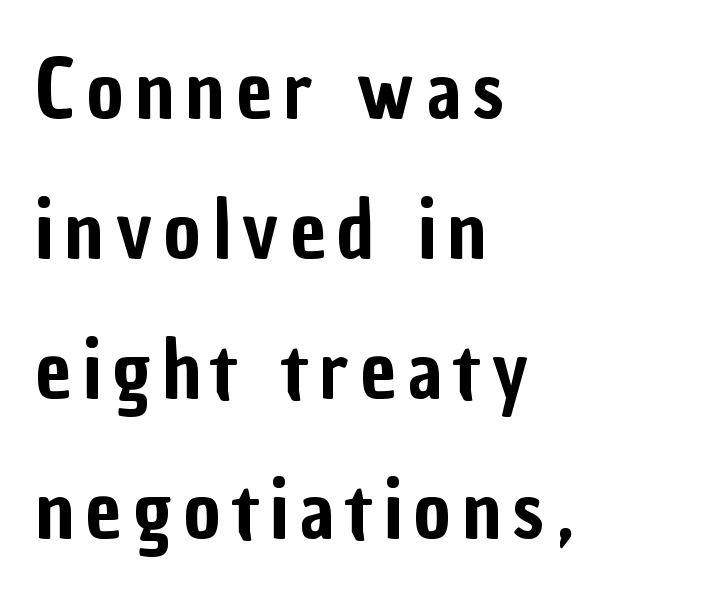
Just letters on the line, the space beneath them empty. You can tell from the bare stems that sans-serif type was used. Line starts are locked; line ends wander. Every stem runs plumb, perpendicular to the baseline.
